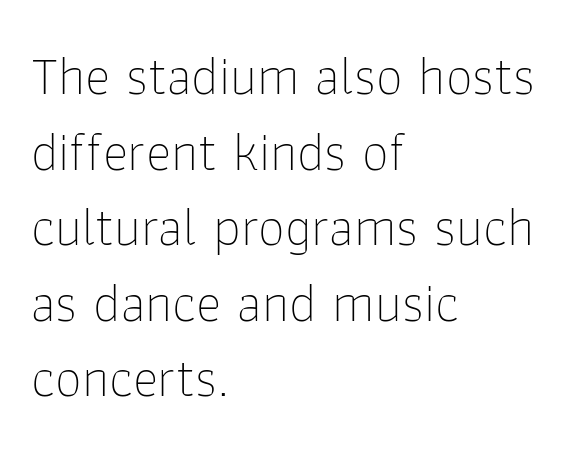
{"serif": "no", "italic": "no", "bold": "no", "weight": "thin", "width": "normal", "stroke_contrast": "low", "x_height": "medium", "monospaced": "no", "underline": "no", "align": "left", "line_spacing": "normal", "line_spacing_ratio": 1.4, "letter_spacing": "normal", "letter_spacing_em": 0.0, "glyph_px": 54}
